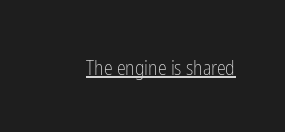
Between one letter and the next there's only the usual sliver of space. A roman cut, with each character standing at attention. The rendered words wear a rule along their underside. Heaviness? Minimal to ordinary, like unemphasized prose.
